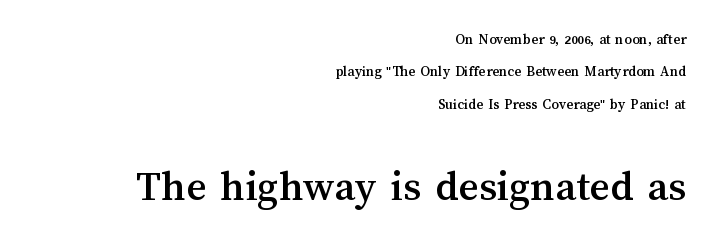
Q: Is the text italic (slanted)? A: No, it is upright.
Q: Is the text underlined? A: No.
Q: How is the paragraph aligned? A: Right-aligned.
Q: Is the spacing between letters normal or unusually wide? A: Normal.
Q: Is the spacing between lines tight, normal or loose? A: Loose.
Q: Which block of text is set in a larger size, the first (top) or the second (bottom)? A: The second (bottom) one.
Q: Width (condensed, normal, or wide)? A: Normal.
Q: Stroke contrast? A: Medium.
Q: x-height? A: Medium.
Q: Monospaced? A: No.
